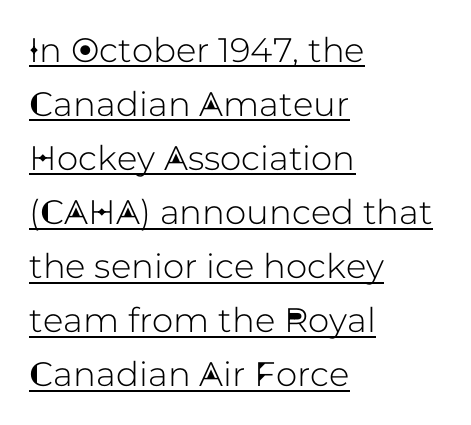
These lines are rendered in a variable-pitch font. Looks like someone drew a line under every word here. The passage is arranged the way most books set body copy — flush left. Tracking here is standard; glyphs follow each other at the usual distance. Serif or sans? Sans — the stroke terminals are bare.
